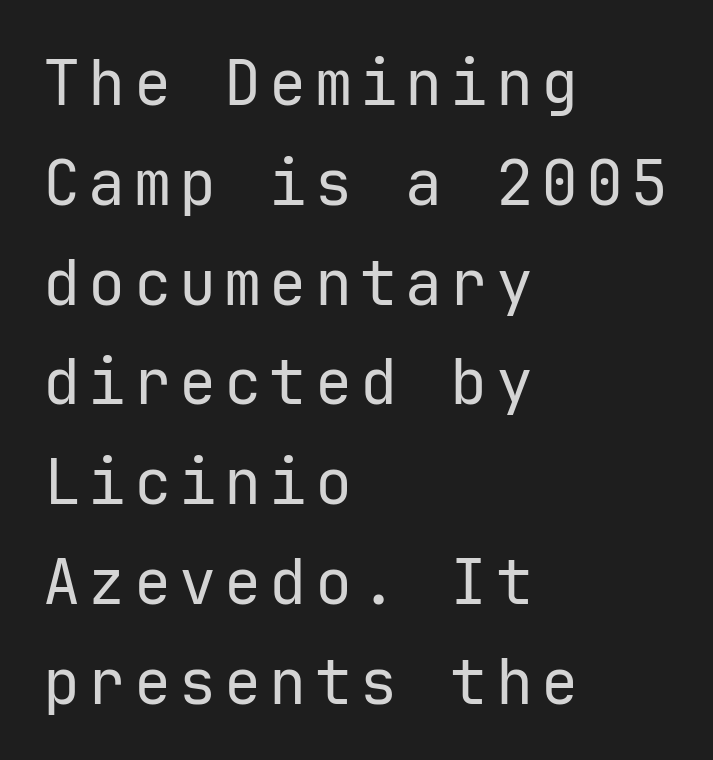
Q: Is the text bold? A: No.
Q: Is the text italic (slanted)? A: No, it is upright.
Q: Is the typeface a serif or a sans-serif typeface? A: Sans-serif.
Q: Is the text underlined? A: No.
Q: How is the paragraph aligned? A: Left-aligned.
Q: Is the spacing between lines tight, normal or loose? A: Normal.
Q: Width (condensed, normal, or wide)? A: Normal.
Q: Stroke contrast? A: Low.
Q: x-height? A: Medium.
Q: Monospaced? A: Yes.
